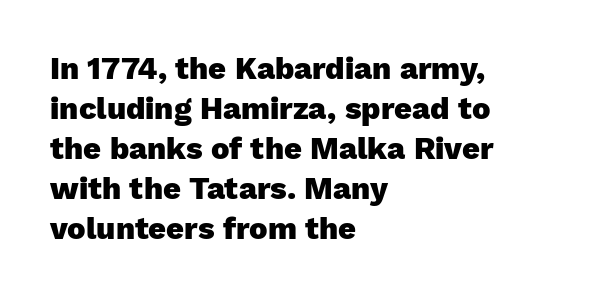
The image shows 31 px heavy sans-serif type, upright; set left-aligned, normal line spacing (1.29x), normal letter spacing, not underlined; low stroke contrast and a medium x-height.
